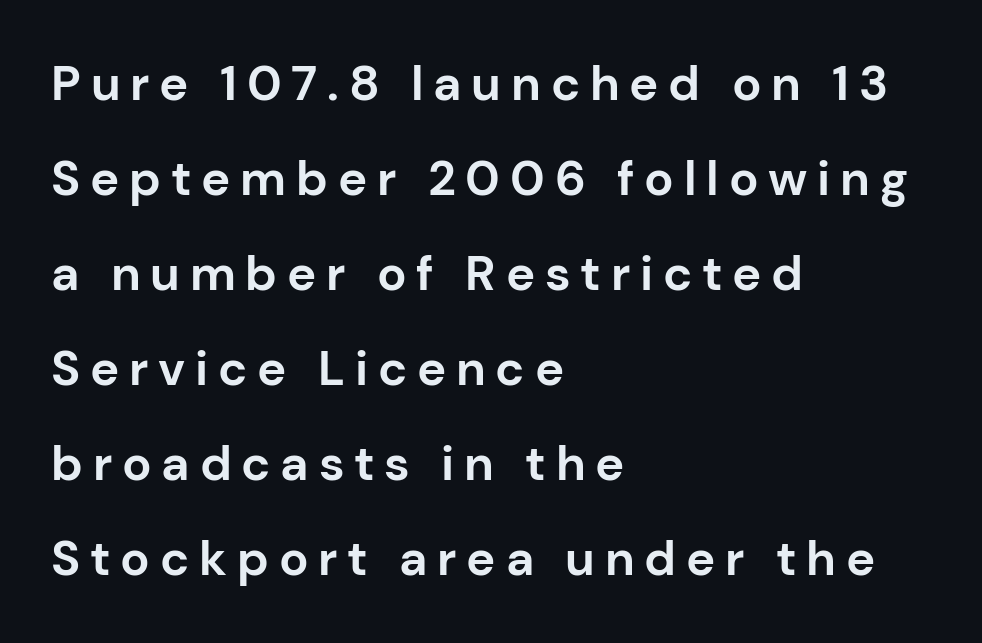
{"serif": "no", "italic": "no", "bold": "yes", "weight": "bold", "width": "normal", "stroke_contrast": "low", "x_height": "medium", "monospaced": "no", "underline": "no", "align": "left", "line_spacing": "loose", "line_spacing_ratio": 1.94, "letter_spacing": "wide", "letter_spacing_em": 0.2, "glyph_px": 49}
